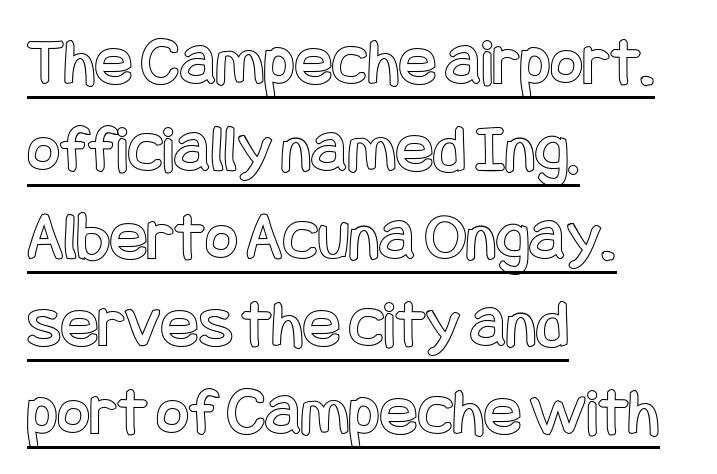
Q: Is the text italic (slanted)? A: No, it is upright.
Q: Is the text underlined? A: Yes.
Q: How is the paragraph aligned? A: Left-aligned.
Q: Is the spacing between letters normal or unusually wide? A: Normal.
Q: Is the spacing between lines tight, normal or loose? A: Normal.
Q: Width (condensed, normal, or wide)? A: Condensed.
Q: x-height? A: Large.
